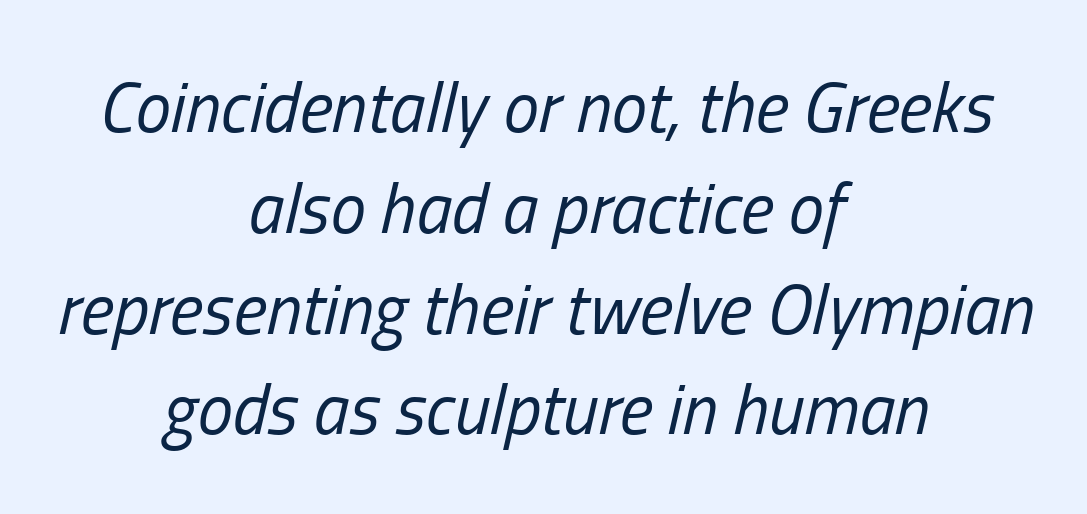
In terms of posture, this sample is oblique. The words here are not underlined. Rows of type keep a routine distance in the vertical direction. Compared with a flush-left layout, this one balances lines on the center instead. The letters look calm and open, with moderate or lighter stems.
